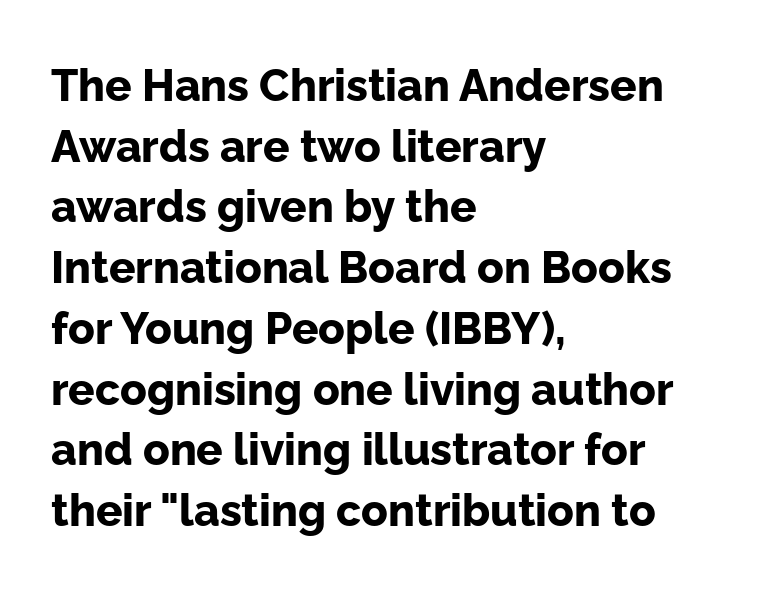
{"serif": "no", "italic": "no", "bold": "yes", "weight": "bold", "width": "normal", "stroke_contrast": "low", "x_height": "medium", "monospaced": "no", "underline": "no", "align": "left", "line_spacing": "normal", "line_spacing_ratio": 1.38, "letter_spacing": "normal", "letter_spacing_em": 0.0, "glyph_px": 44}
